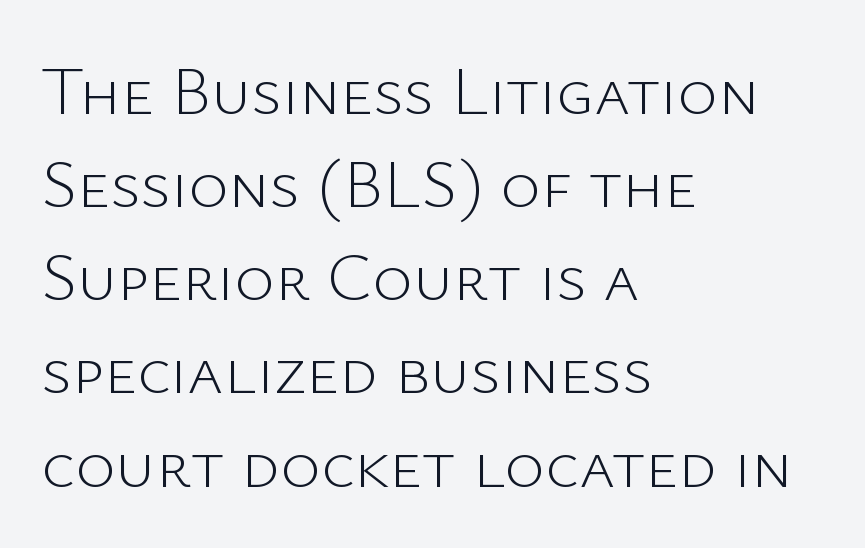
Q: Is the text bold? A: No.
Q: Is the text italic (slanted)? A: No, it is upright.
Q: Is the typeface a serif or a sans-serif typeface? A: Sans-serif.
Q: Is the text underlined? A: No.
Q: How is the paragraph aligned? A: Left-aligned.
Q: Is the spacing between letters normal or unusually wide? A: Normal.
Q: Is the spacing between lines tight, normal or loose? A: Normal.
Q: Width (condensed, normal, or wide)? A: Normal.
Q: Stroke contrast? A: Low.
Q: x-height? A: Medium.
Q: Monospaced? A: No.
